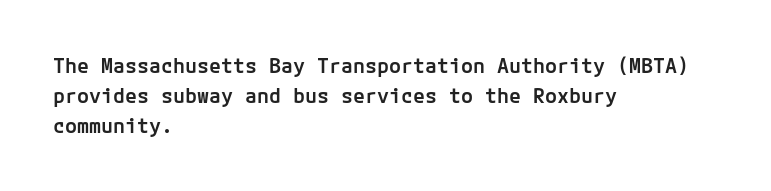
{"italic": "no", "bold": "semi", "underline": "no", "align": "left", "line_spacing": "normal", "line_spacing_ratio": 1.5, "letter_spacing": "normal", "letter_spacing_em": 0.0, "glyph_px": 20}
